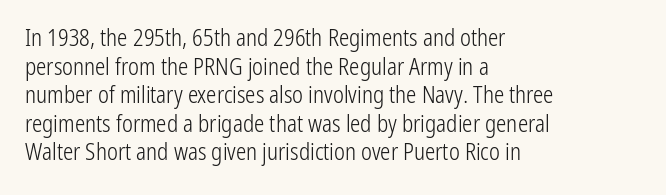
Beneath every word, the page is bare. On a weight scale, this lands at 450 or below. Look at the tracking — it's just the regular setting, nothing added. The typesetter chose a ragged-right arrangement here. Upright lettering throughout.
